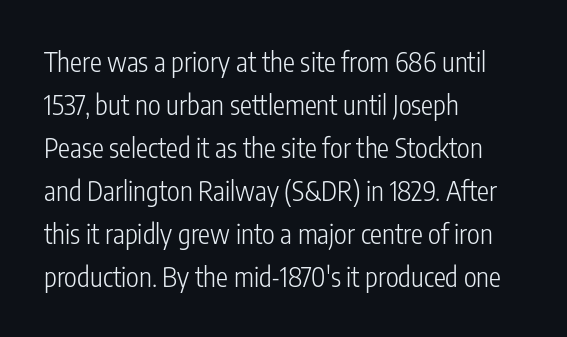
The image shows 27 px text type, upright; set left-aligned, normal line spacing (1.59x), normal letter spacing, not underlined.
